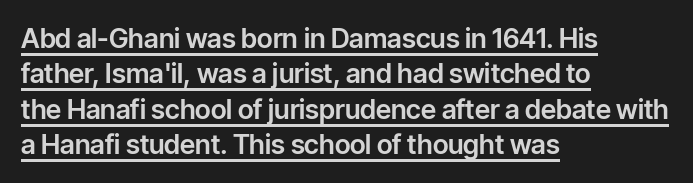
{"italic": "no", "underline": "yes", "align": "left", "line_spacing": "normal", "line_spacing_ratio": 1.31, "letter_spacing": "normal", "letter_spacing_em": 0.0, "glyph_px": 27}
